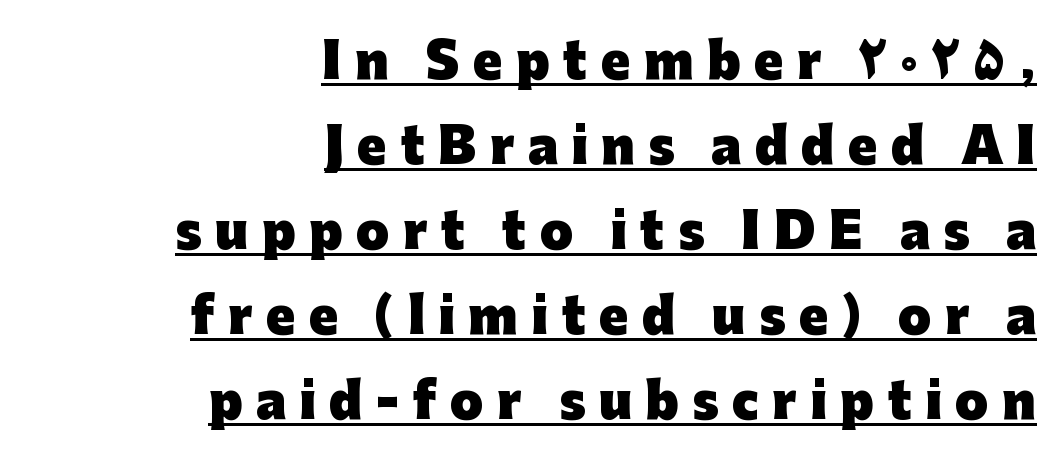
Q: Is the text bold? A: Yes.
Q: Is the text italic (slanted)? A: No, it is upright.
Q: Is the typeface a serif or a sans-serif typeface? A: Sans-serif.
Q: Is the text underlined? A: Yes.
Q: How is the paragraph aligned? A: Right-aligned.
Q: Is the spacing between letters normal or unusually wide? A: Unusually wide.
Q: Width (condensed, normal, or wide)? A: Normal.
Q: Stroke contrast? A: Low.
Q: x-height? A: Medium.
Q: Monospaced? A: No.
